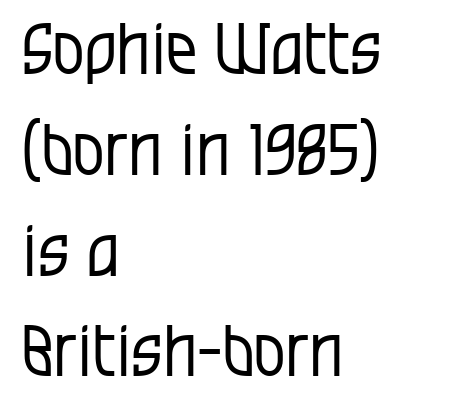
Q: Is the text bold? A: No.
Q: Is the text italic (slanted)? A: No, it is upright.
Q: Is the typeface a serif or a sans-serif typeface? A: Sans-serif.
Q: Is the text underlined? A: No.
Q: How is the paragraph aligned? A: Left-aligned.
Q: Is the spacing between letters normal or unusually wide? A: Normal.
Q: Is the spacing between lines tight, normal or loose? A: Normal.
Q: Width (condensed, normal, or wide)? A: Condensed.
Q: Stroke contrast? A: Low.
Q: x-height? A: Large.
Q: Monospaced? A: No.
